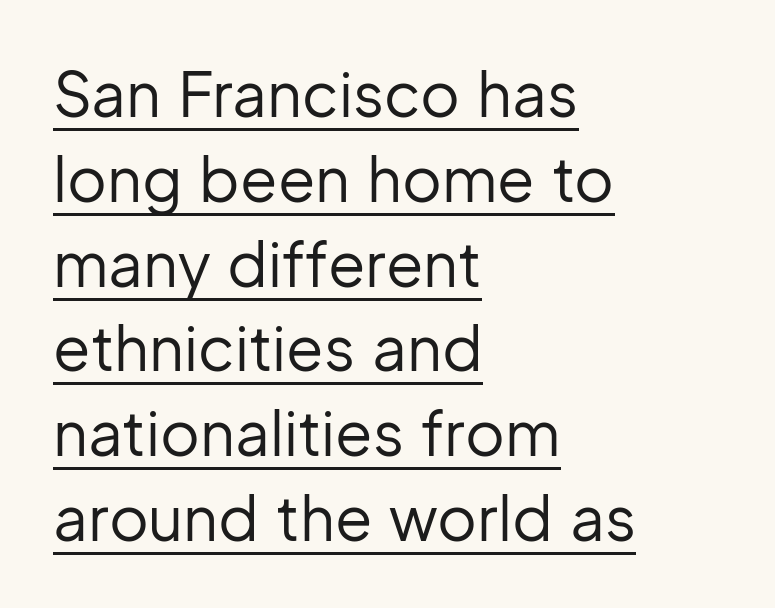
{"serif": "no", "italic": "no", "bold": "no", "weight": "regular", "width": "normal", "stroke_contrast": "low", "x_height": "medium", "monospaced": "no", "underline": "yes", "align": "left", "line_spacing": "normal", "line_spacing_ratio": 1.39, "letter_spacing": "normal", "letter_spacing_em": 0.0, "glyph_px": 61}
